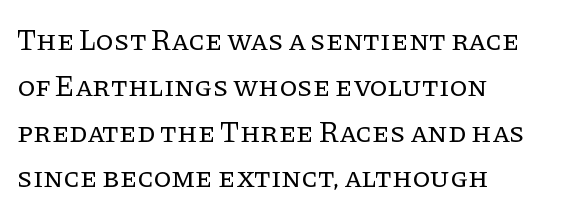
{"serif": "yes", "italic": "no", "bold": "no", "weight": "regular", "width": "normal", "stroke_contrast": "low", "x_height": "large", "monospaced": "no", "underline": "no", "align": "left", "line_spacing": "normal", "line_spacing_ratio": 1.58, "letter_spacing": "normal", "letter_spacing_em": 0.0, "glyph_px": 29}
